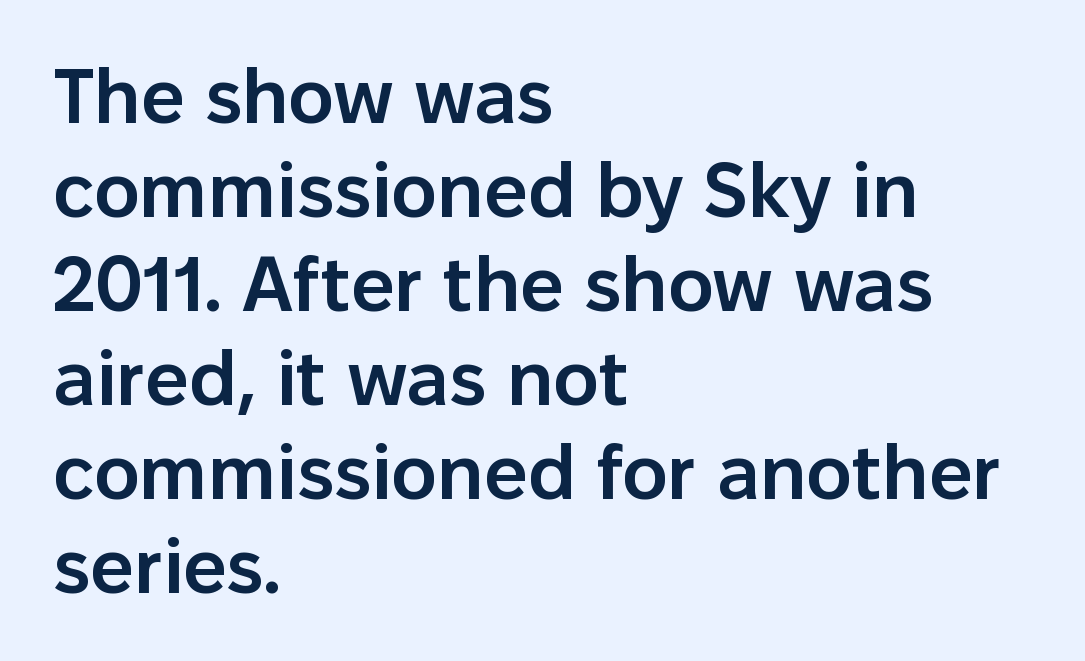
{"serif": "no", "italic": "no", "bold": "semi", "weight": "semibold", "width": "normal", "stroke_contrast": "low", "x_height": "medium", "monospaced": "no", "underline": "no", "align": "left", "line_spacing_ratio": 1.22, "letter_spacing": "normal", "letter_spacing_em": 0.0, "glyph_px": 77}
